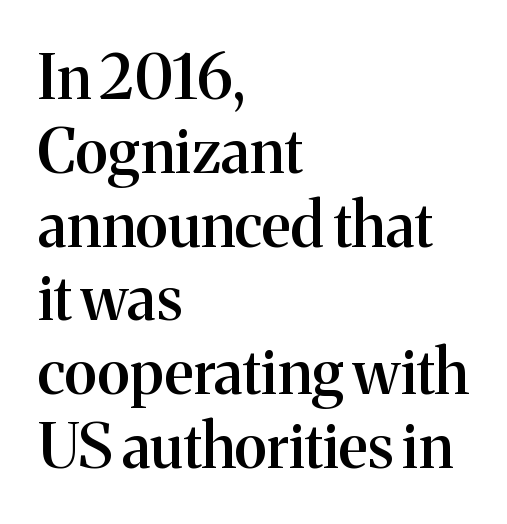
{"serif": "yes", "italic": "no", "bold": "semi", "weight": "semibold", "width": "normal", "stroke_contrast": "medium", "x_height": "medium", "monospaced": "no", "underline": "no", "align": "left", "line_spacing_ratio": 1.21, "letter_spacing": "normal", "letter_spacing_em": 0.0, "glyph_px": 61}
